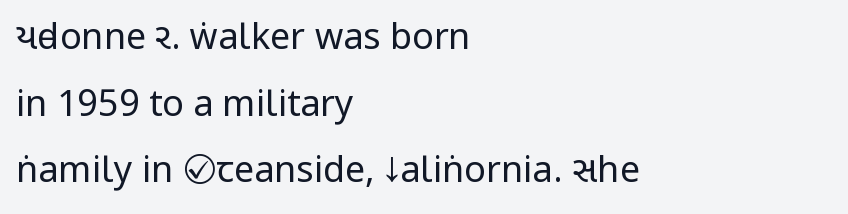
Q: Is the text bold? A: No.
Q: Is the text italic (slanted)? A: No, it is upright.
Q: Is the typeface a serif or a sans-serif typeface? A: Sans-serif.
Q: Is the text underlined? A: No.
Q: How is the paragraph aligned? A: Left-aligned.
Q: Is the spacing between letters normal or unusually wide? A: Normal.
Q: Width (condensed, normal, or wide)? A: Condensed.
Q: Stroke contrast? A: Low.
Q: x-height? A: Large.
Q: Monospaced? A: No.
